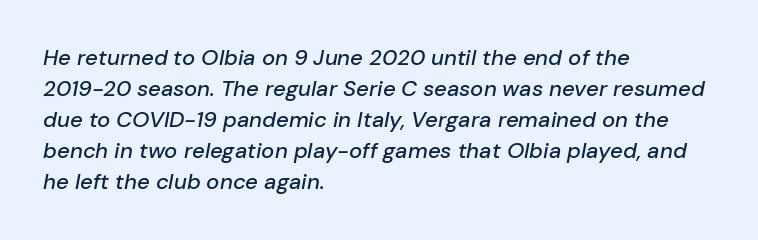
The typography opts for an oblique posture over an upright one. The line texture is even and compact thanks to regular tracking. Each line starts at the same left margin while the right side varies. The rows are spaced the way most documents space them. Beneath every word, the page is bare.
